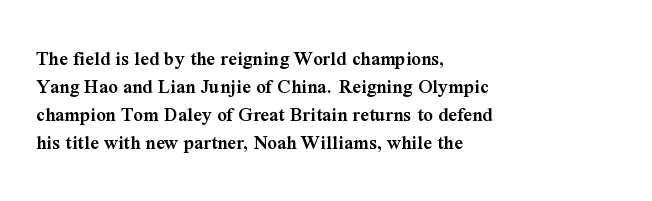
The axis of the letterforms is exactly vertical. The block of text has a typical density, with ordinary space between rows. Plain, unruled lines of type. Slightly chunky letters — semibold, I'd say, not full bold. Left-aligned paragraph, ragged on the right.
